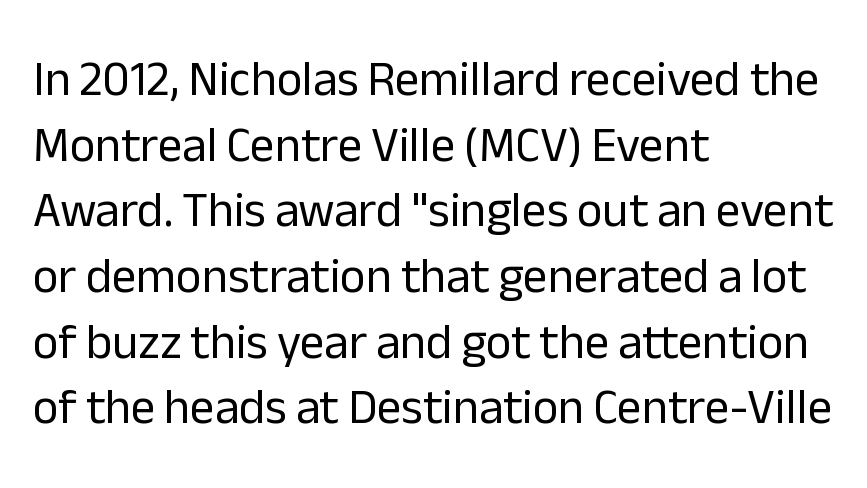
The image shows 49 px regular-weight sans-serif type, upright; set left-aligned, normal line spacing (1.34x), normal letter spacing, not underlined; low stroke contrast and a medium x-height.
